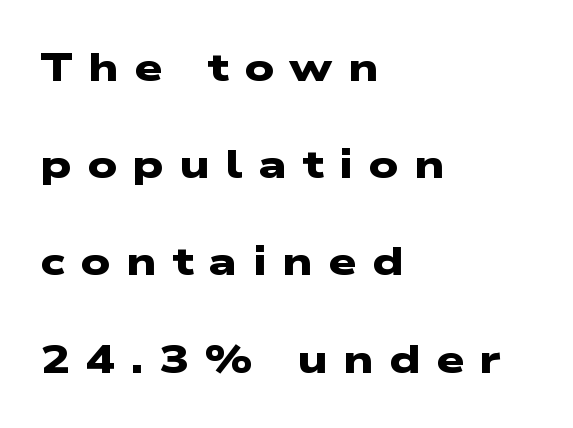
{"serif": "no", "bold": "yes", "weight": "heavy", "width": "wide", "stroke_contrast": "low", "x_height": "medium", "monospaced": "no", "underline": "no", "align": "left", "line_spacing": "loose", "line_spacing_ratio": 2.43, "letter_spacing": "wide", "letter_spacing_em": 0.38, "glyph_px": 40}
